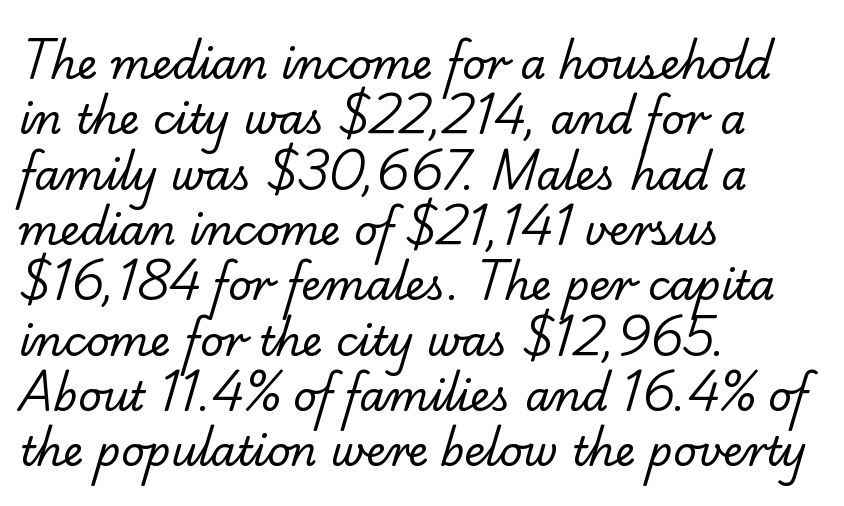
Q: Is the text bold? A: No.
Q: Is the text underlined? A: No.
Q: How is the paragraph aligned? A: Left-aligned.
Q: Is the spacing between letters normal or unusually wide? A: Normal.
Q: Is the spacing between lines tight, normal or loose? A: Normal.
Q: Width (condensed, normal, or wide)? A: Normal.
Q: Stroke contrast? A: Low.
Q: x-height? A: Small.
Q: Monospaced? A: No.
